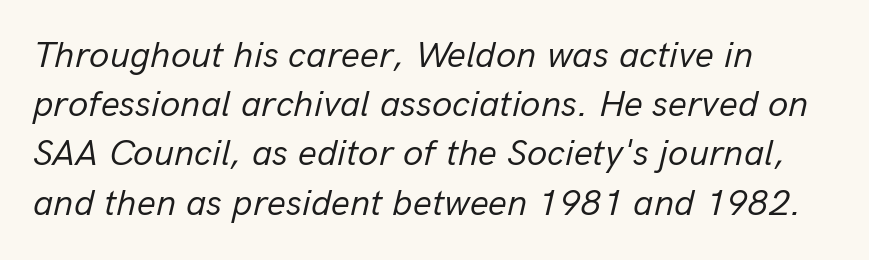
Q: Is the text bold? A: No.
Q: Is the text italic (slanted)? A: Yes, it leans right by about 13 degrees.
Q: Is the text underlined? A: No.
Q: How is the paragraph aligned? A: Left-aligned.
Q: Is the spacing between letters normal or unusually wide? A: Normal.
Q: Is the spacing between lines tight, normal or loose? A: Normal.
Q: Width (condensed, normal, or wide)? A: Normal.
Q: Stroke contrast? A: Low.
Q: x-height? A: Medium.
Q: Monospaced? A: No.
